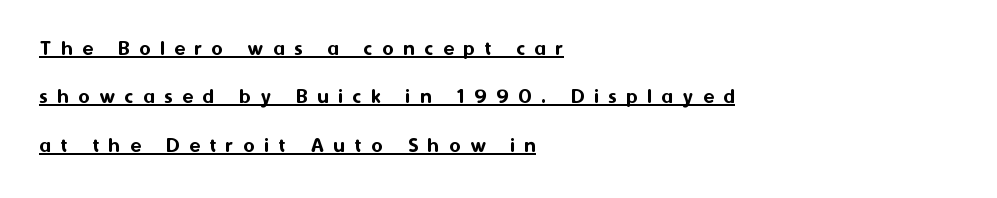
Designer's note — italics off, roman on. The leading is generous, giving the passage an open texture. Decoration check: the copy is underlined. The compositor pushed each line to the left boundary. Look at the tracking — it's clearly loosened, letters drifting apart.
